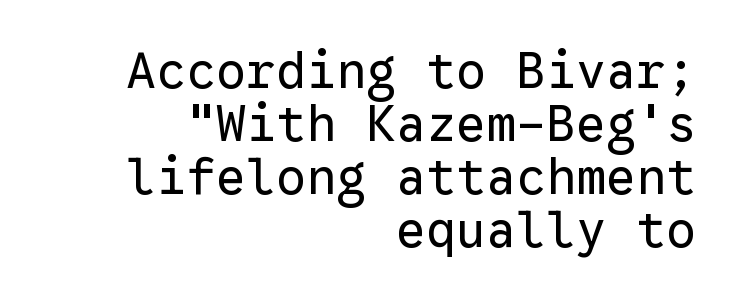
Serifs: no, the terminals of the letterforms are clean. Tightly led — the rows are bunched. Nothing heavy about these letters — not bold at all. Typeset ragged left — the right edge is the straight one. Note the uniform advance width — an 'i' takes as much space as an 'm'. Clear beneath every line of the passage.
